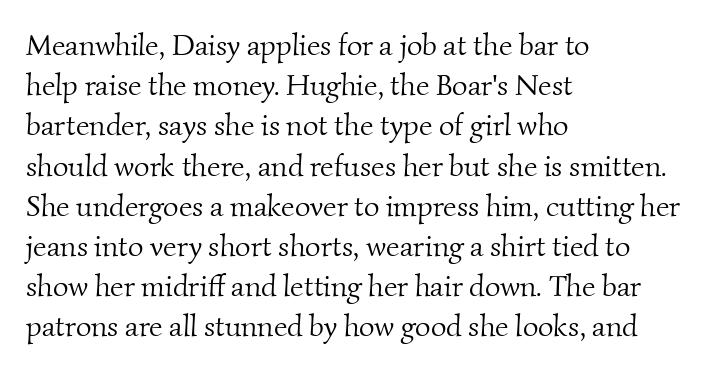
No extra ink here — the face is not bold. A classic flush-left, rag-right setting is used for this passage. The area under the type is left untouched. What stands out about the letter spacing? Nothing — it is the standard amount. Note the varied advance widths — an 'i' is clearly narrower than an 'm'. This is serif lettering, the kind often seen in printed books.
